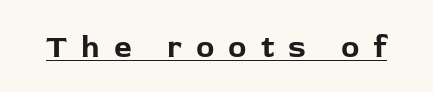
Posture: vertical. The text was rendered using a sans face with plain stroke endings. Looks like regular typesetting: each glyph gets only the width it needs. Does extra space separate the letters? Yes, quite a lot of it. Weight: bold. The words here are underlined.
